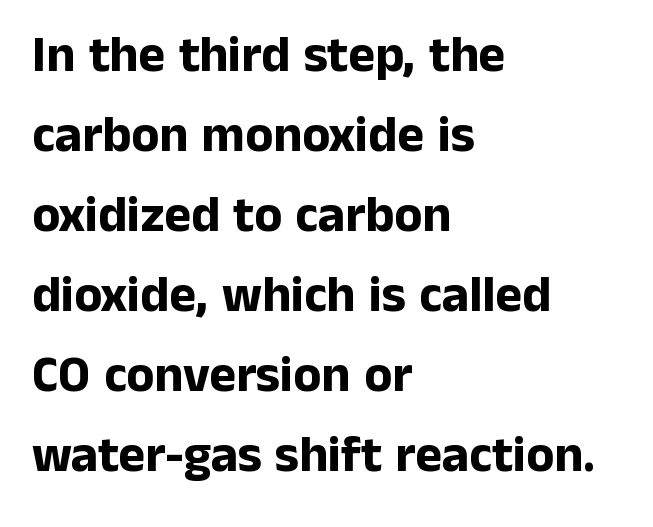
The image shows 51 px bold sans-serif type, upright; set left-aligned, normal line spacing (1.57x), normal letter spacing, not underlined; low stroke contrast and a medium x-height.
